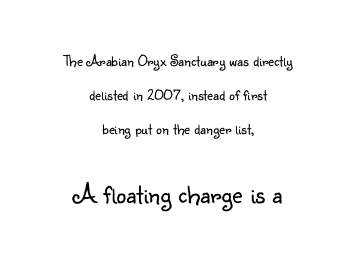
Q: Is the text bold? A: No.
Q: Is the text italic (slanted)? A: No, it is upright.
Q: Is the typeface a serif or a sans-serif typeface? A: Sans-serif.
Q: Is the text underlined? A: No.
Q: How is the paragraph aligned? A: Centered.
Q: Is the spacing between letters normal or unusually wide? A: Normal.
Q: Is the spacing between lines tight, normal or loose? A: Loose.
Q: Which block of text is set in a larger size, the first (top) or the second (bottom)? A: The second (bottom) one.
Q: Width (condensed, normal, or wide)? A: Normal.
Q: Stroke contrast? A: Low.
Q: x-height? A: Small.
Q: Monospaced? A: No.
